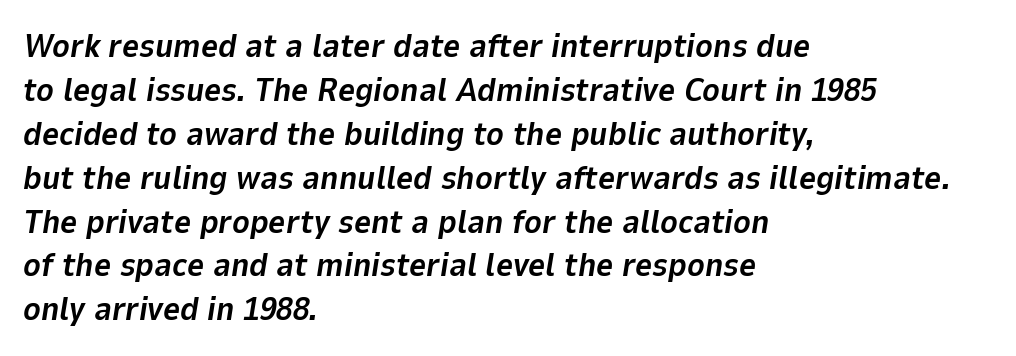
Q: Is the text bold? A: Yes.
Q: Is the text italic (slanted)? A: Yes, it leans right by about 9 degrees.
Q: Is the text underlined? A: No.
Q: How is the paragraph aligned? A: Left-aligned.
Q: Is the spacing between letters normal or unusually wide? A: Normal.
Q: Is the spacing between lines tight, normal or loose? A: Normal.
Q: Width (condensed, normal, or wide)? A: Normal.
Q: Stroke contrast? A: Low.
Q: x-height? A: Medium.
Q: Monospaced? A: No.
